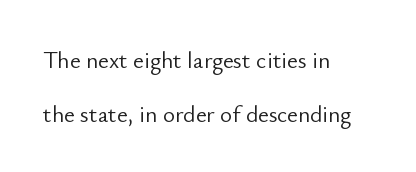
Q: Is the text bold? A: No.
Q: Is the text italic (slanted)? A: No, it is upright.
Q: Is the text underlined? A: No.
Q: How is the paragraph aligned? A: Left-aligned.
Q: Is the spacing between letters normal or unusually wide? A: Normal.
Q: Is the spacing between lines tight, normal or loose? A: Loose.
